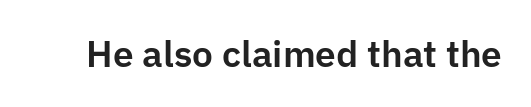
Q: Is the text italic (slanted)? A: No, it is upright.
Q: Is the typeface a serif or a sans-serif typeface? A: Sans-serif.
Q: Is the text underlined? A: No.
Q: Is the spacing between letters normal or unusually wide? A: Normal.
Q: Width (condensed, normal, or wide)? A: Normal.
Q: Stroke contrast? A: Low.
Q: x-height? A: Medium.
Q: Monospaced? A: No.
